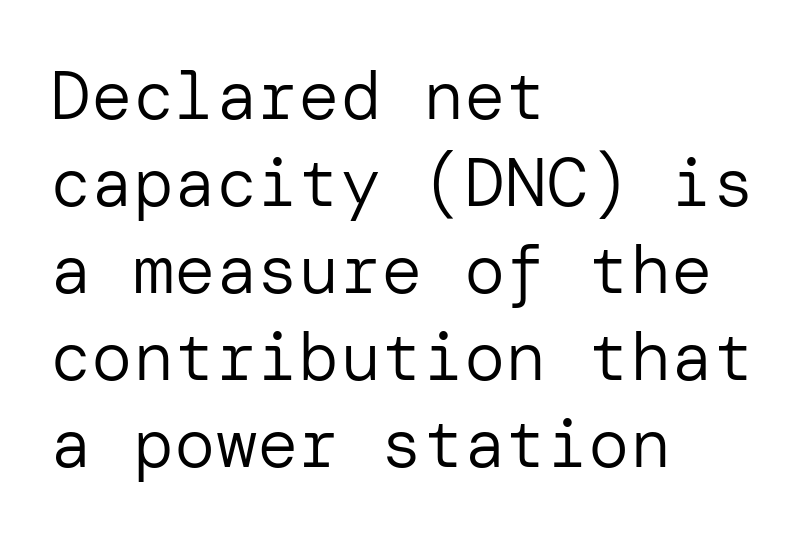
{"serif": "no", "italic": "no", "bold": "no", "weight": "regular", "width": "normal", "stroke_contrast": "low", "x_height": "medium", "underline": "no", "align": "left", "line_spacing": "normal", "line_spacing_ratio": 1.26, "letter_spacing": "normal", "letter_spacing_em": 0.0, "glyph_px": 69}
